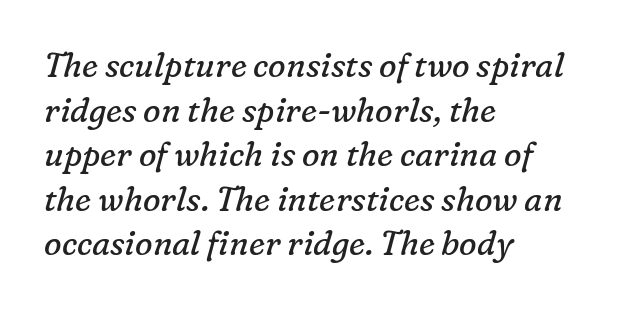
{"serif": "yes", "italic": "yes", "lean": "right", "slant_degrees": 16, "bold": "no", "weight": "regular", "width": "normal", "stroke_contrast": "low", "x_height": "medium", "monospaced": "no", "underline": "no", "align": "left", "line_spacing": "normal", "line_spacing_ratio": 1.35, "letter_spacing": "normal", "letter_spacing_em": 0.0, "glyph_px": 33}
